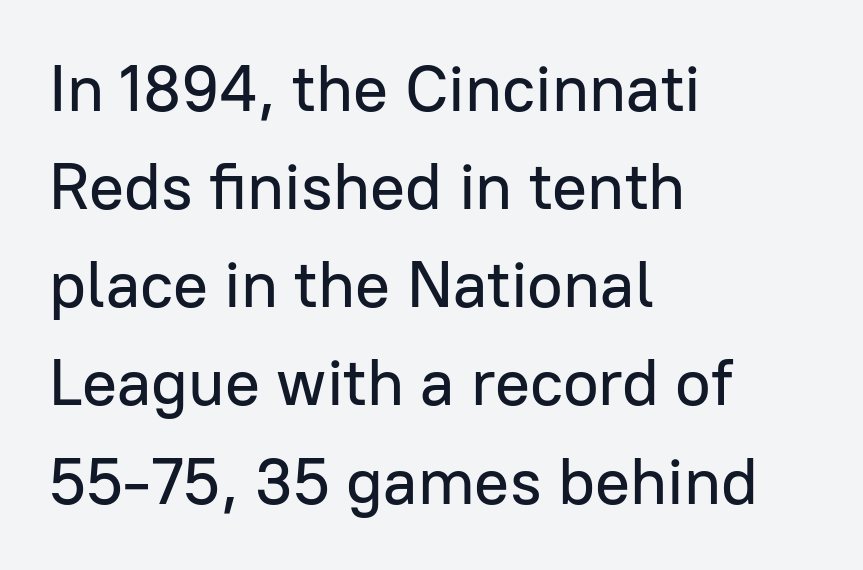
The image shows 65 px sans-serif type, upright; set left-aligned, normal line spacing (1.51x), normal letter spacing, not underlined; low stroke contrast and a medium x-height.
